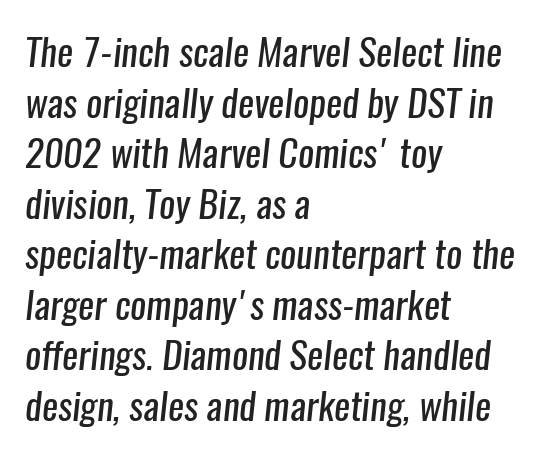
Notice how descenders clear the ascenders below comfortably — that's standard leading. The letters advance in unequal steps, a hallmark of proportional type. Compared with a centered layout, this one pins lines to the left instead. This is not heavy type; no bold has been used. The horizontal fit of the characters is conventional and even.
